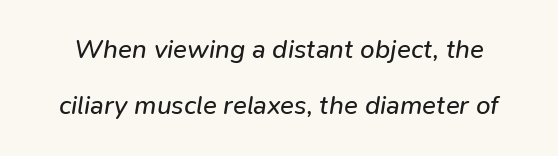
Does the leading feel generous? Absolutely, it's lavish. No heavy texture on the line: the type isn't bold. Standard letterfit; no display-style spreading of the glyphs. When letters slant like this, we call the style italic.
